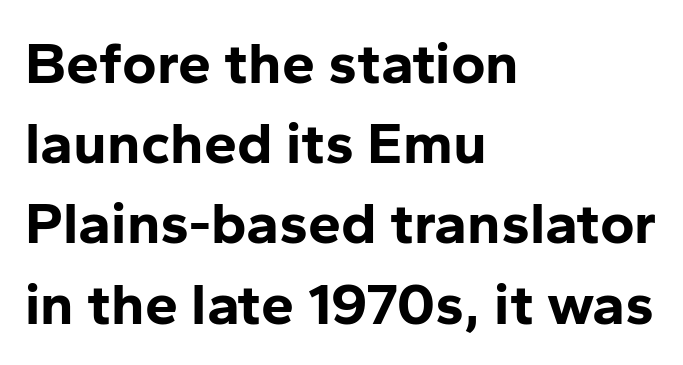
The glyphs have the mass of a bold cut. In CSS terms this would be text-align: left. Are there feet on the stems? There aren't — it's a sans. Spacing between characters is what you'd get straight out of the box. Any mark beneath the type? The region is blank.
